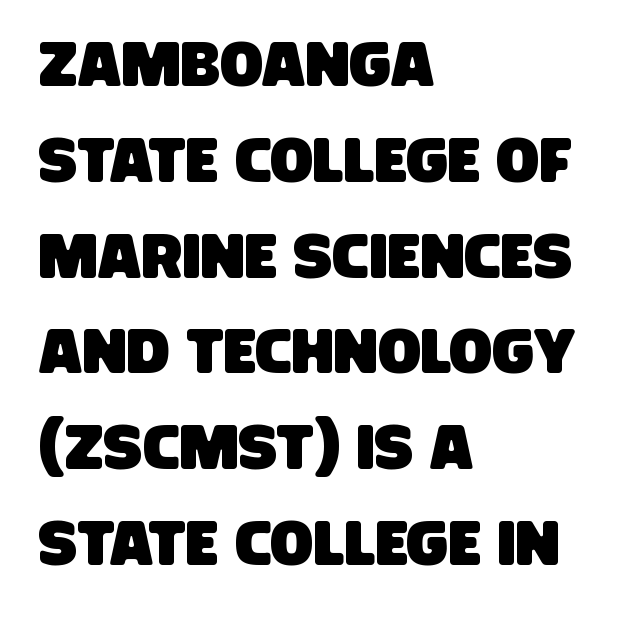
{"serif": "no", "width": "condensed", "stroke_contrast": "low", "x_height": "large", "monospaced": "no", "underline": "no", "align": "left", "line_spacing": "normal", "line_spacing_ratio": 1.52, "letter_spacing": "normal", "letter_spacing_em": 0.0, "glyph_px": 63}
